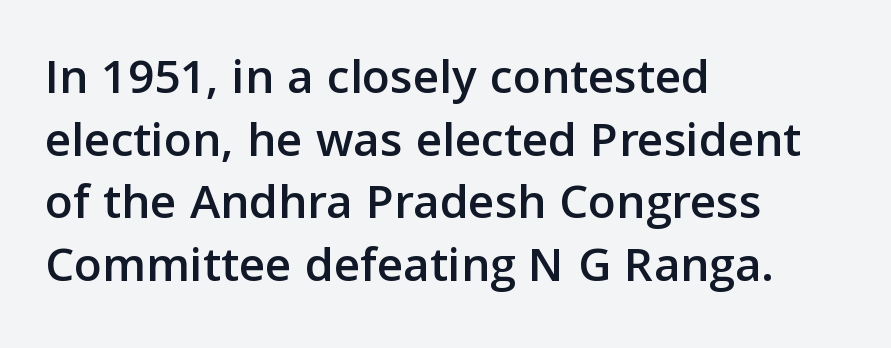
The image shows 51 px sans-serif type, upright; set left-aligned, line spacing 1.23x, normal letter spacing, not underlined; low stroke contrast and a medium x-height.
